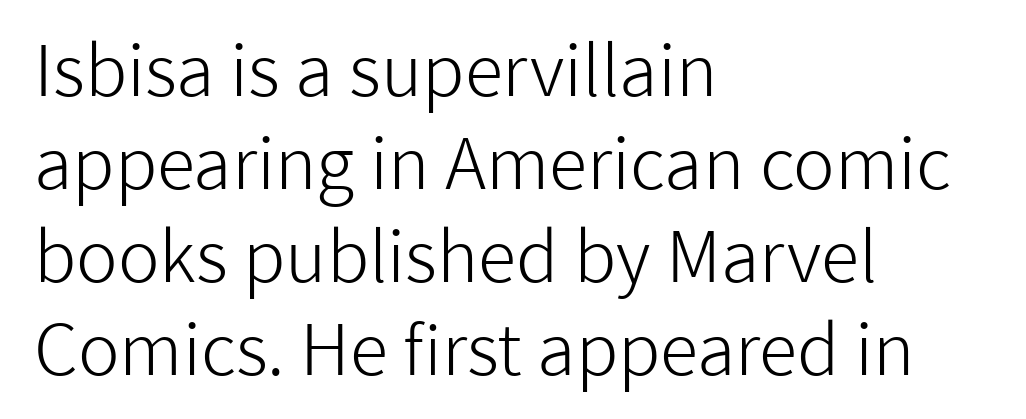
Q: Is the text bold? A: No.
Q: Is the text italic (slanted)? A: No, it is upright.
Q: Is the typeface a serif or a sans-serif typeface? A: Sans-serif.
Q: Is the text underlined? A: No.
Q: How is the paragraph aligned? A: Left-aligned.
Q: Is the spacing between letters normal or unusually wide? A: Normal.
Q: Is the spacing between lines tight, normal or loose? A: Normal.
Q: Width (condensed, normal, or wide)? A: Normal.
Q: Stroke contrast? A: Low.
Q: x-height? A: Medium.
Q: Monospaced? A: No.
